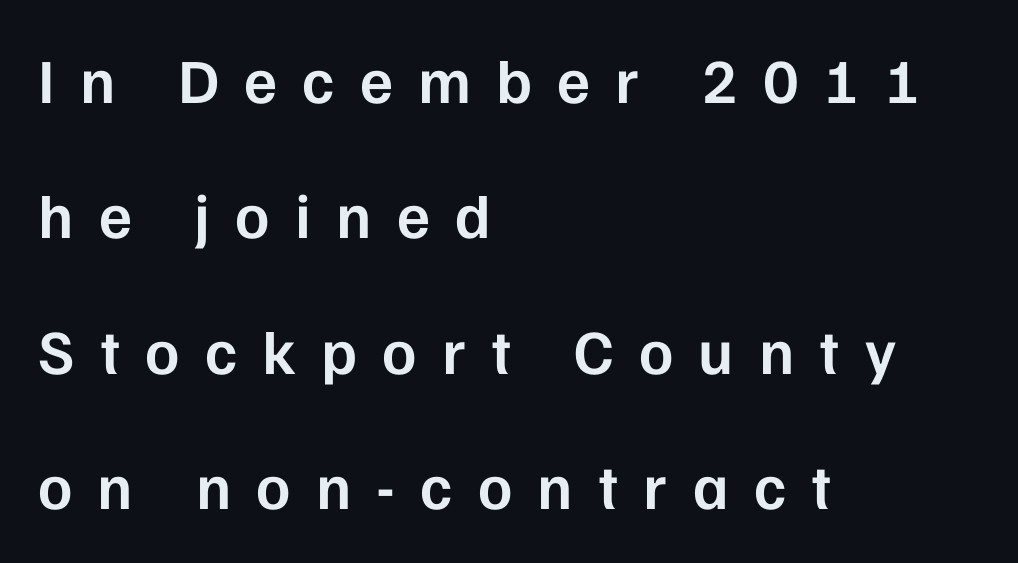
The image shows 63 px semibold sans-serif type, upright; set left-aligned, loose line spacing (2.15x), unusually wide letter spacing (+0.4 em), not underlined; low stroke contrast and a medium x-height.
